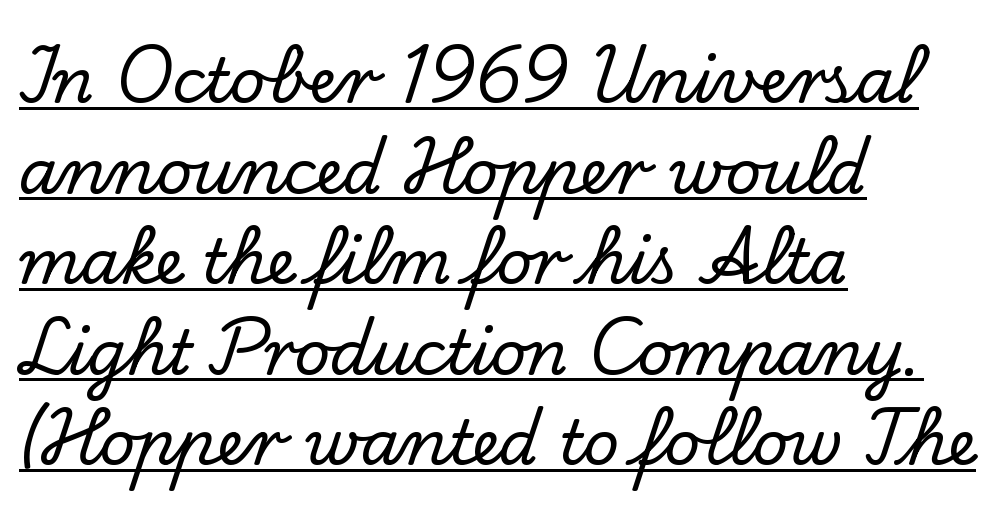
Q: Is the text italic (slanted)? A: Yes.
Q: Is the typeface a serif or a sans-serif typeface? A: Serif.
Q: Is the text underlined? A: Yes.
Q: How is the paragraph aligned? A: Left-aligned.
Q: Is the spacing between letters normal or unusually wide? A: Normal.
Q: Is the spacing between lines tight, normal or loose? A: Normal.
Q: Width (condensed, normal, or wide)? A: Normal.
Q: Stroke contrast? A: Low.
Q: x-height? A: Small.
Q: Monospaced? A: No.
